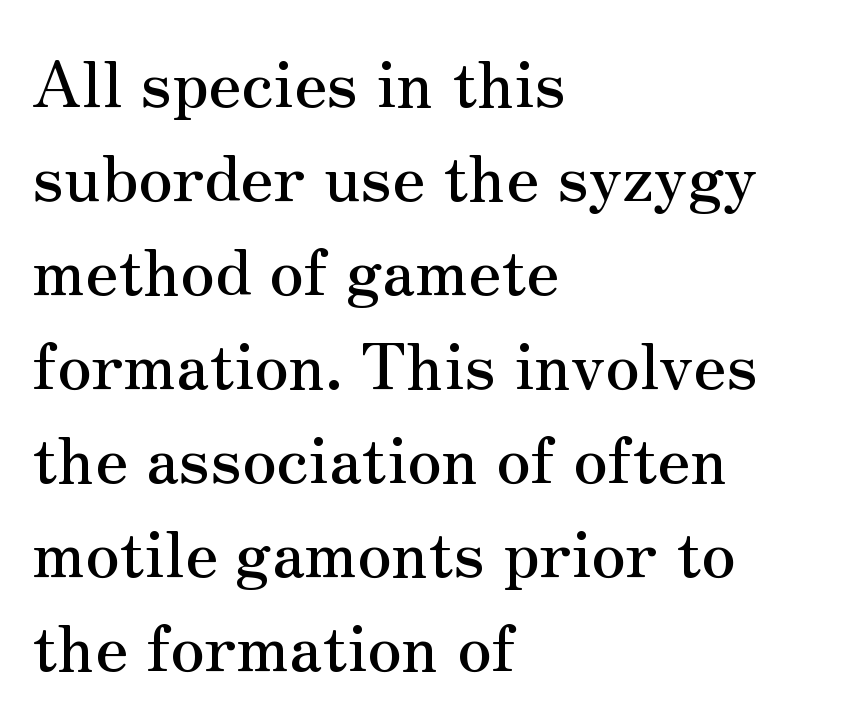
Q: Is the text italic (slanted)? A: No, it is upright.
Q: Is the typeface a serif or a sans-serif typeface? A: Serif.
Q: Is the text underlined? A: No.
Q: How is the paragraph aligned? A: Left-aligned.
Q: Is the spacing between letters normal or unusually wide? A: Normal.
Q: Is the spacing between lines tight, normal or loose? A: Normal.
Q: Width (condensed, normal, or wide)? A: Normal.
Q: Stroke contrast? A: Medium.
Q: x-height? A: Small.
Q: Monospaced? A: No.
